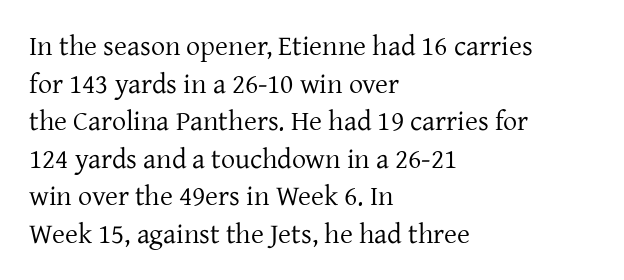
Q: Is the text bold? A: No.
Q: Is the text italic (slanted)? A: No, it is upright.
Q: Is the typeface a serif or a sans-serif typeface? A: Serif.
Q: Is the text underlined? A: No.
Q: How is the paragraph aligned? A: Left-aligned.
Q: Is the spacing between letters normal or unusually wide? A: Normal.
Q: Is the spacing between lines tight, normal or loose? A: Normal.
Q: Width (condensed, normal, or wide)? A: Normal.
Q: Stroke contrast? A: Low.
Q: x-height? A: Medium.
Q: Monospaced? A: No.
